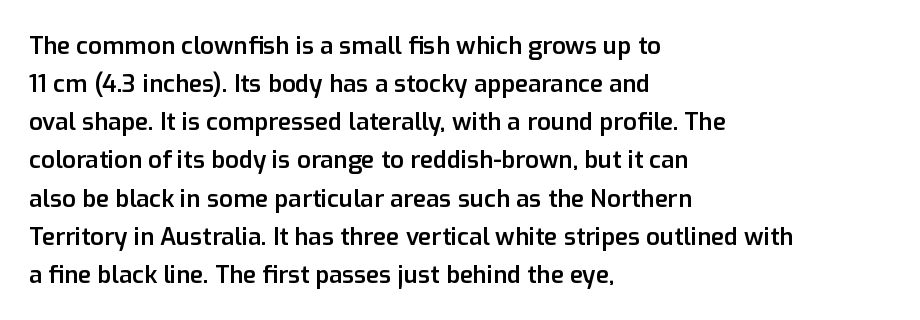
Q: Is the text bold? A: Semi-bold.
Q: Is the text italic (slanted)? A: No, it is upright.
Q: Is the text underlined? A: No.
Q: How is the paragraph aligned? A: Left-aligned.
Q: Is the spacing between letters normal or unusually wide? A: Normal.
Q: Is the spacing between lines tight, normal or loose? A: Normal.
